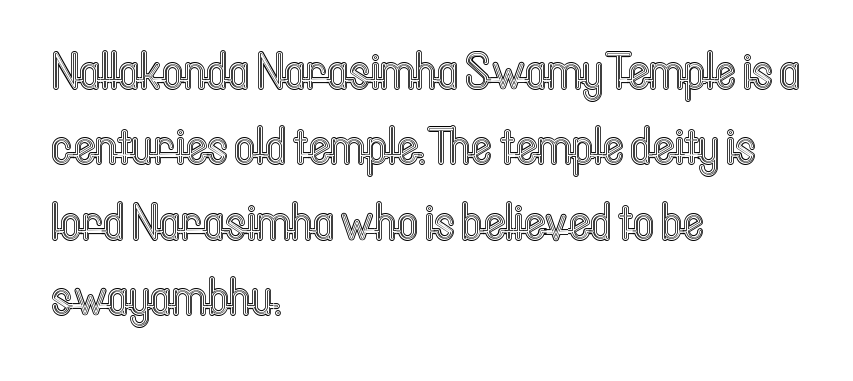
{"italic": "no", "width": "condensed", "x_height": "medium", "monospaced": "no", "underline": "no", "align": "left", "line_spacing": "normal", "line_spacing_ratio": 1.45, "letter_spacing": "normal", "letter_spacing_em": 0.0, "glyph_px": 52}
